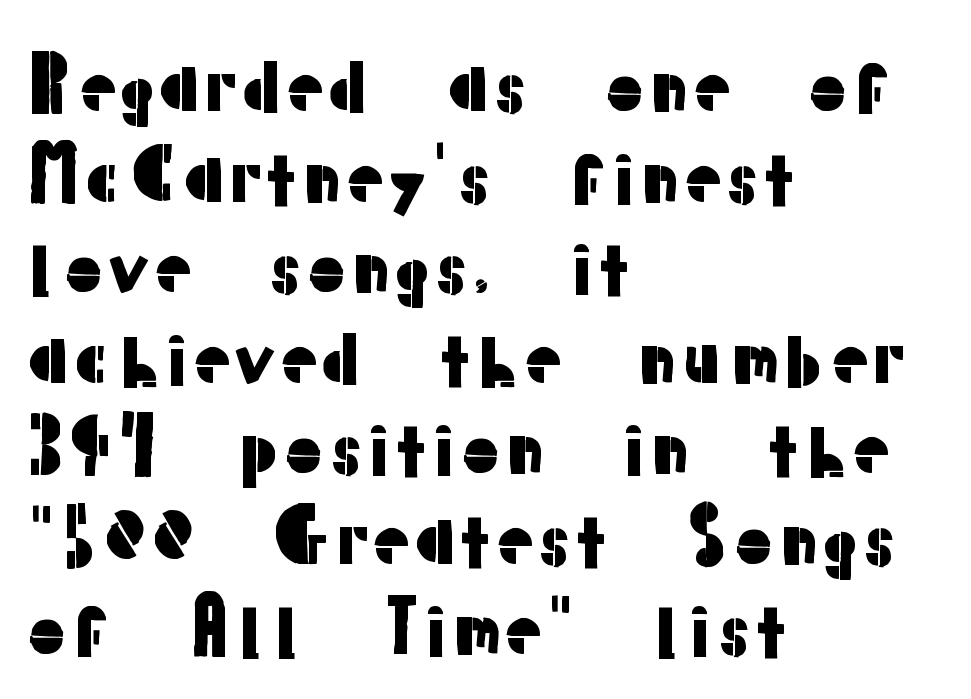
The image shows 73 px sans-serif type, upright; set left-aligned, line spacing 1.24x, normal letter spacing, not underlined; low stroke contrast and a medium x-height.
